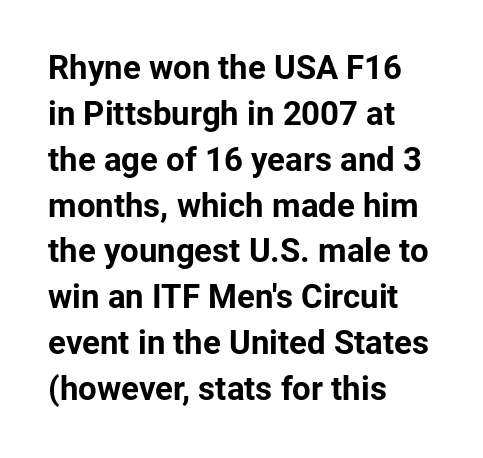
{"serif": "no", "italic": "no", "bold": "yes", "weight": "bold", "width": "normal", "stroke_contrast": "low", "x_height": "medium", "monospaced": "no", "underline": "no", "align": "left", "line_spacing": "normal", "line_spacing_ratio": 1.39, "letter_spacing": "normal", "letter_spacing_em": 0.0, "glyph_px": 33}
